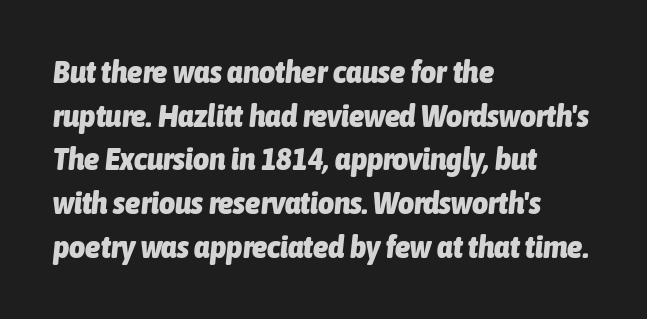
The image shows 31 px heavy, condensed type, italic (leaning right); set left-aligned, normal line spacing (1.41x), normal letter spacing, not underlined; low stroke contrast and a medium x-height.
